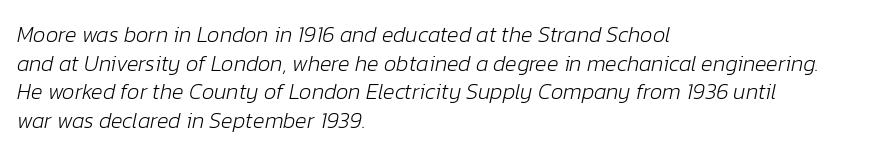
Notice how the stems are inclined rather than vertical — that's the hallmark of italics. How would I describe the line gaps? Plain and ordinary. A quiet, ordinary-to-light weight characterises the typeface. Descender tails drop into unmarked territory. Inter-character spacing is left at the font's built-in metrics. The rendering anchors every line to the left-hand side.
